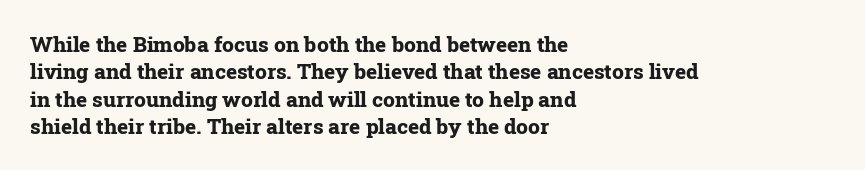
The rendering anchors every line to the left-hand side. This is the regular roman posture of the typeface. A normal amount of white space separates one row of letters from the next. The face used here is rendered with its standard letterfit. A clean baseline with only descenders dipping below it. The sample has been set heavy, in full bold.
